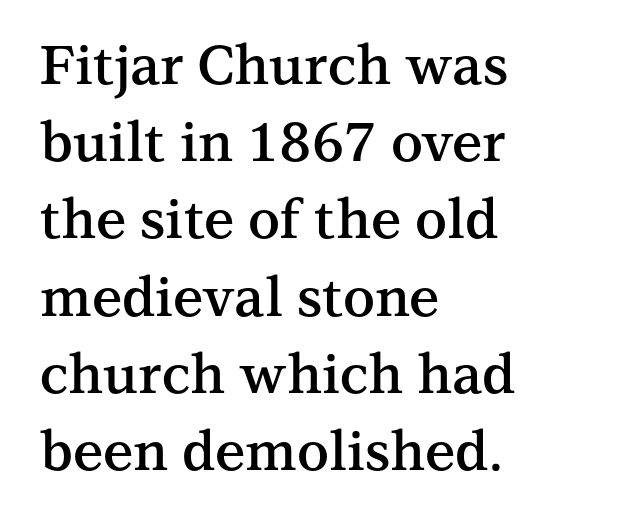
The image shows 54 px semibold serif type, upright; set left-aligned, normal line spacing (1.43x), normal letter spacing, not underlined; medium stroke contrast and a medium x-height.
